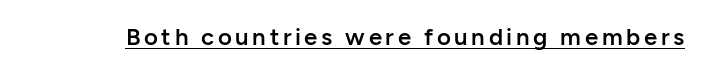
The image shows 24 px text type, upright; set underlined.
